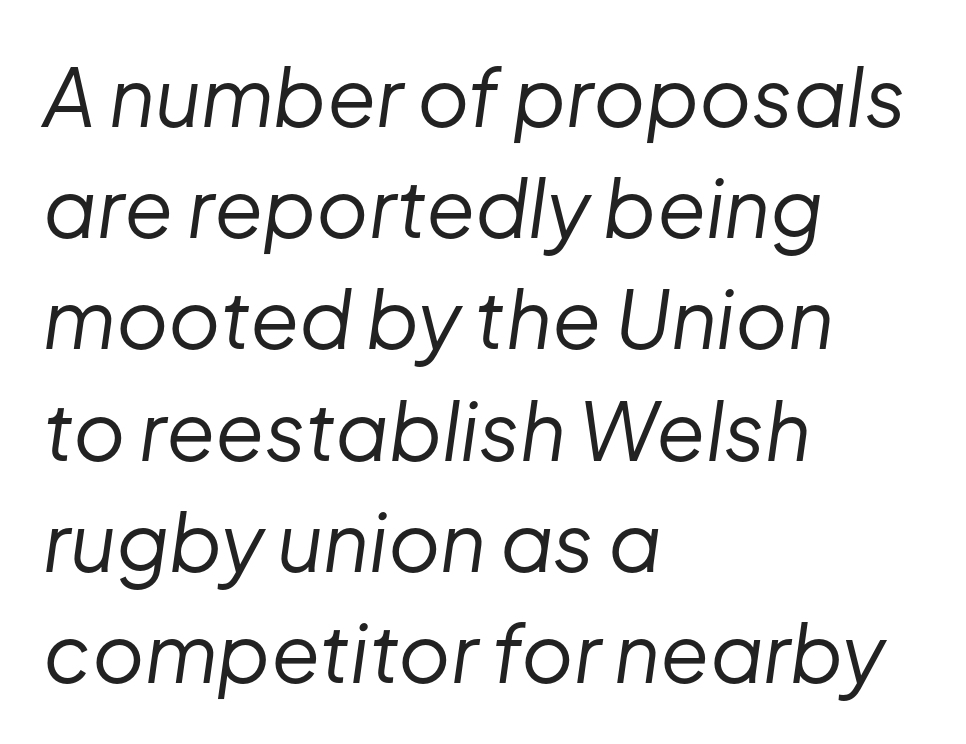
Is this a heavy cut? Hardly; it is regular or lighter. Compared with typical paragraphs, the rows here are spaced about the same. Nothing unusual about the tracking: characters are spaced as the font intends. Slant detected: the letters are inclined. Varying glyph widths throughout — classic text-font behaviour.
